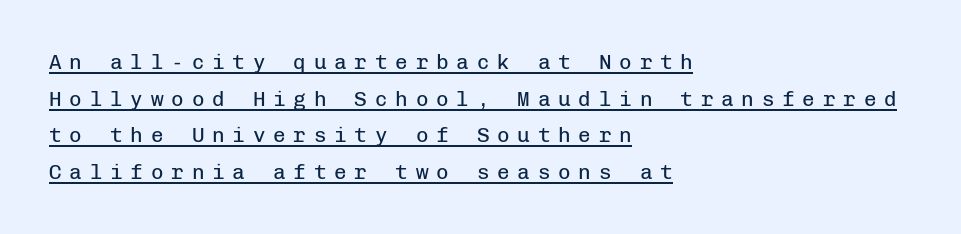
{"italic": "no", "bold": "no", "underline": "yes", "align": "left", "line_spacing_ratio": 1.74, "letter_spacing": "wide", "letter_spacing_em": 0.37, "glyph_px": 21}
